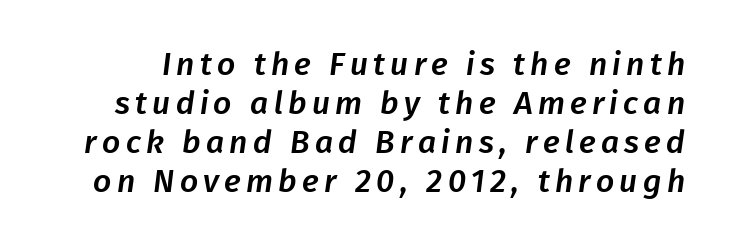
Q: Is the typeface a serif or a sans-serif typeface? A: Sans-serif.
Q: Is the text underlined? A: No.
Q: Width (condensed, normal, or wide)? A: Normal.
Q: Stroke contrast? A: Low.
Q: x-height? A: Medium.
Q: Monospaced? A: No.
